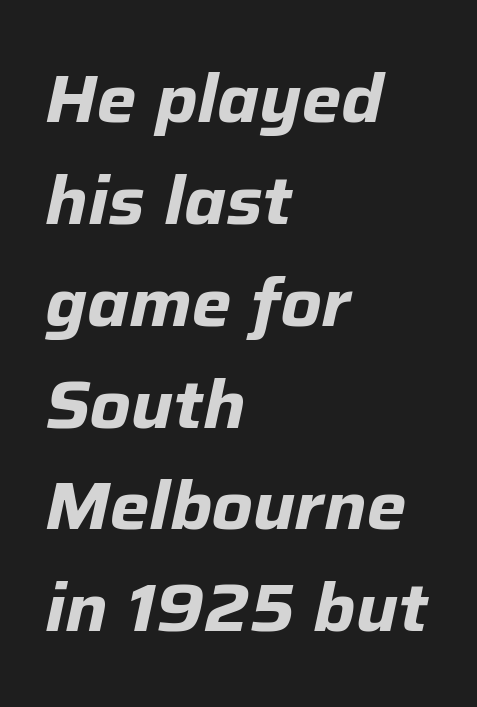
There's an unmistakable incline to the writing here. Each letter keeps its own natural width here, so spacing adapts to shape. Underline: absent. The passage shown is emphatically bold.
